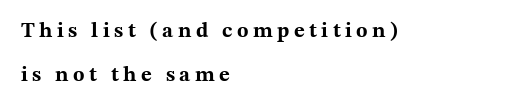
Q: Is the text bold? A: Yes.
Q: Is the text italic (slanted)? A: No, it is upright.
Q: Is the text underlined? A: No.
Q: How is the paragraph aligned? A: Left-aligned.
Q: Is the spacing between letters normal or unusually wide? A: Unusually wide.
Q: Is the spacing between lines tight, normal or loose? A: Loose.
